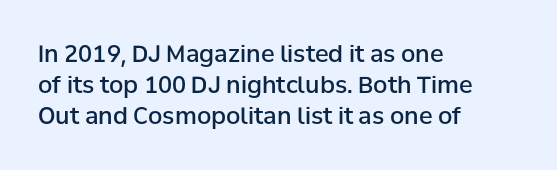
Whoever set this chose a conventional vertical rhythm. There is no visible air inserted between adjacent glyphs. Where is the straight margin? On the left. Type without underlining. The specimen reads as upright at a glance. The typesetting leans somewhat heavy: a semibold.
